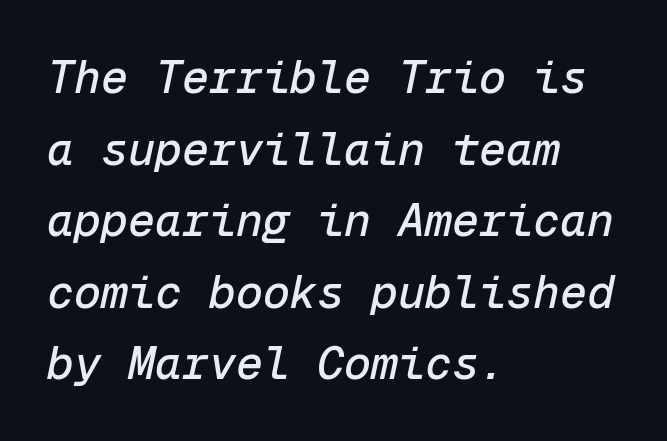
There's an unmistakable incline to the writing here. This sample is left-justified, so line endings fall wherever the words run out. Does the leading feel generous? No, just average. Standard letterfit; no display-style spreading of the glyphs.
